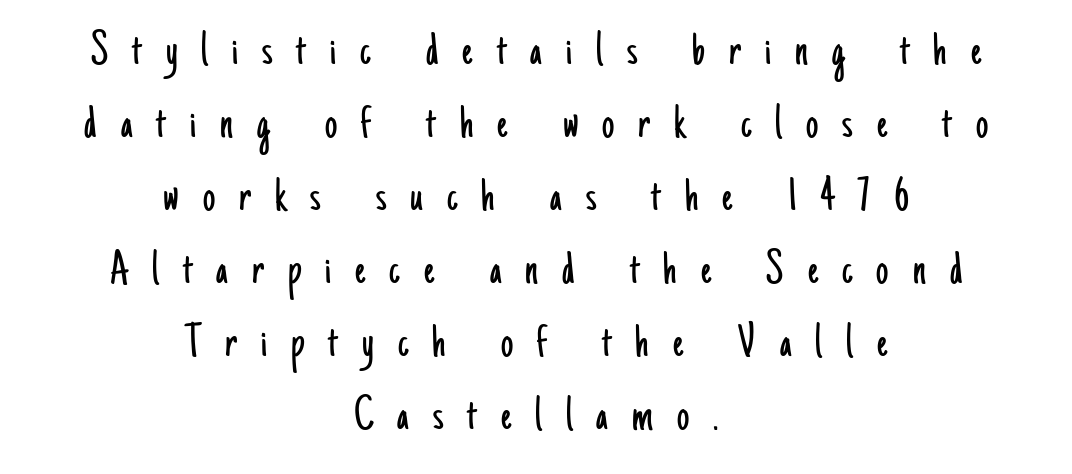
{"serif": "no", "italic": "no", "bold": "no", "weight": "light", "width": "condensed", "stroke_contrast": "low", "x_height": "small", "monospaced": "no", "underline": "no", "align": "center", "line_spacing": "normal", "line_spacing_ratio": 1.49, "letter_spacing": "wide", "letter_spacing_em": 0.49, "glyph_px": 49}
